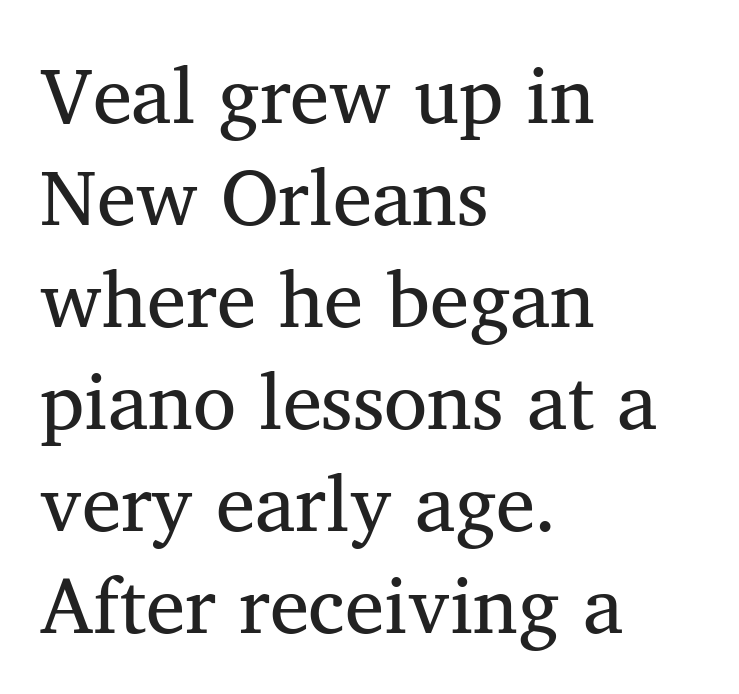
The line-height multiplier appears to be the usual default. Where is the straight margin? On the left. Posture: straight, roman, zero tilt. A clean baseline with only descenders dipping below it. Here the designer chose a conventional face with non-uniform glyph widths.
